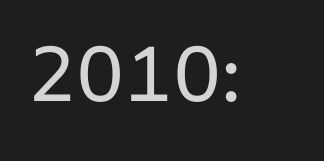
The image shows 78 px regular-weight sans-serif type, upright; set normal letter spacing, not underlined; low stroke contrast and a medium x-height.
